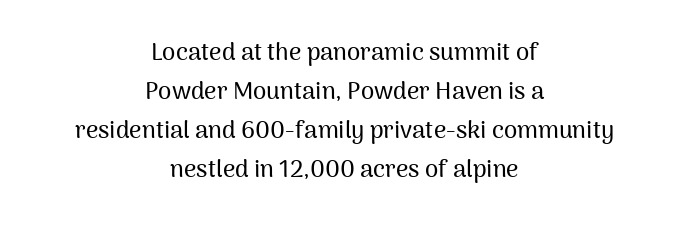
A typesetter would call this zero additional tracking. The lines are quadded center. Every character sits straight up, as roman type does. Normally led — the rows are evenly, conventionally spaced.
